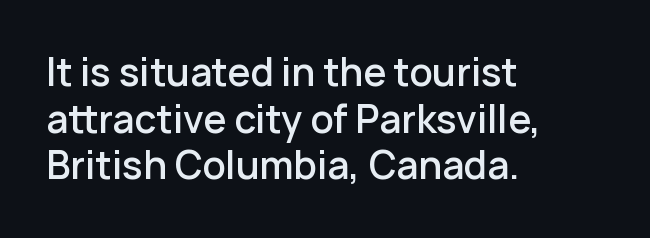
The image shows 37 px semibold sans-serif type, upright; set left-aligned, normal line spacing (1.26x), normal letter spacing, not underlined; low stroke contrast and a medium x-height.
